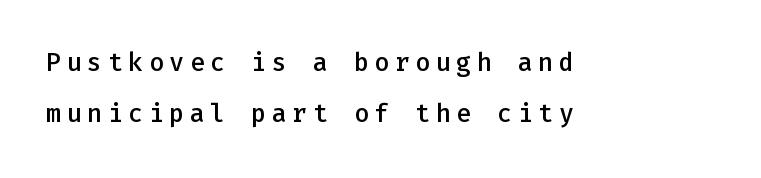
The image shows 25 px text type, upright; set left-aligned, loose line spacing (2.06x), unusually wide letter spacing (+0.22 em), not underlined.
